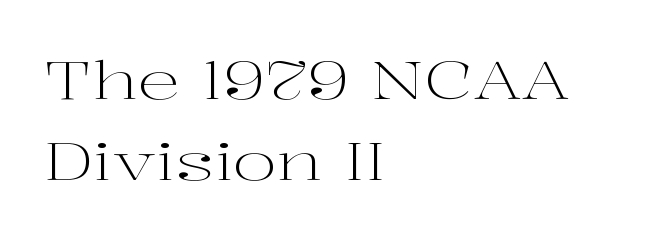
The image shows 53 px light, wide serif type, upright; set left-aligned, normal line spacing (1.53x), normal letter spacing, not underlined; high stroke contrast and a medium x-height.
